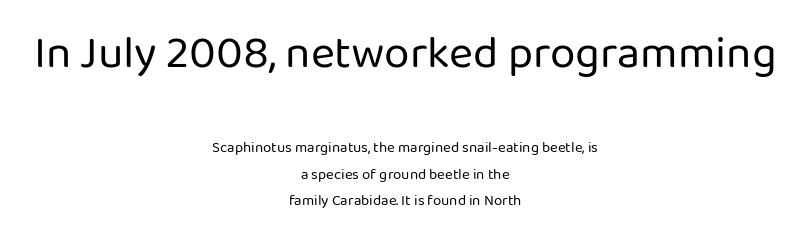
{"serif": "no", "italic": "no", "bold": "no", "weight": "regular", "width": "normal", "stroke_contrast": "low", "x_height": "medium", "monospaced": "no", "underline": "no", "align": "center", "line_spacing_ratio": 1.77, "letter_spacing": "normal", "letter_spacing_em": 0.0, "larger_block": "first", "size_ratio": 3.07, "glyph_px": 46}
